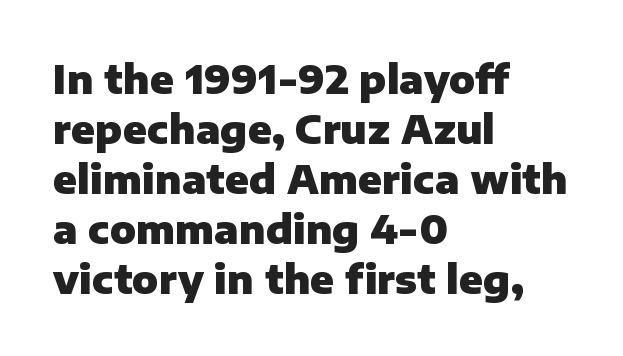
{"serif": "no", "italic": "no", "bold": "yes", "weight": "heavy", "width": "normal", "stroke_contrast": "low", "x_height": "medium", "monospaced": "no", "underline": "no", "align": "left", "line_spacing": "normal", "line_spacing_ratio": 1.28, "letter_spacing": "normal", "letter_spacing_em": 0.0, "glyph_px": 39}
